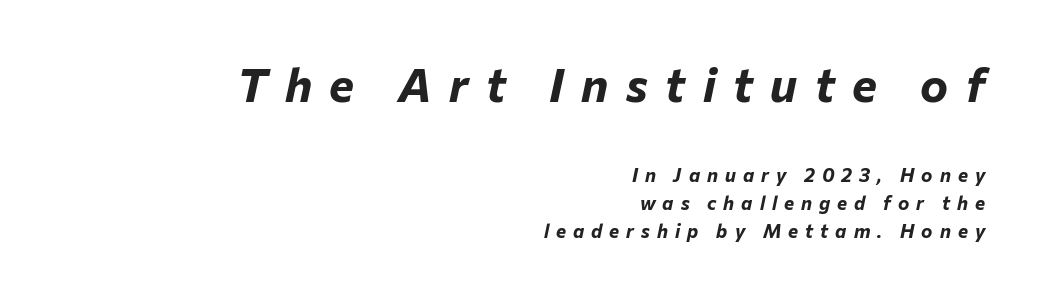
The image shows 47 px bold type, italic (leaning right); set right-aligned, normal line spacing (1.49x), unusually wide letter spacing (+0.37 em), not underlined; the first (top) block is 2.47x larger; low stroke contrast and a medium x-height.
